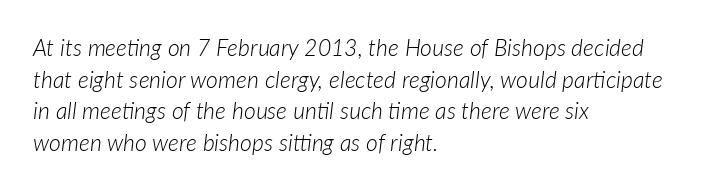
The image shows 23 px text type, italic (leaning right); set left-aligned, normal line spacing (1.37x), normal letter spacing, not underlined.
